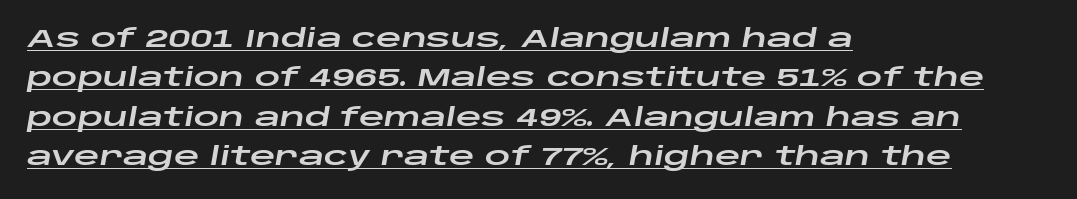
{"italic": "yes", "lean": "right", "slant_degrees": 10, "underline": "yes", "align": "left", "line_spacing": "normal", "line_spacing_ratio": 1.58, "letter_spacing": "normal", "letter_spacing_em": 0.0, "glyph_px": 25}
